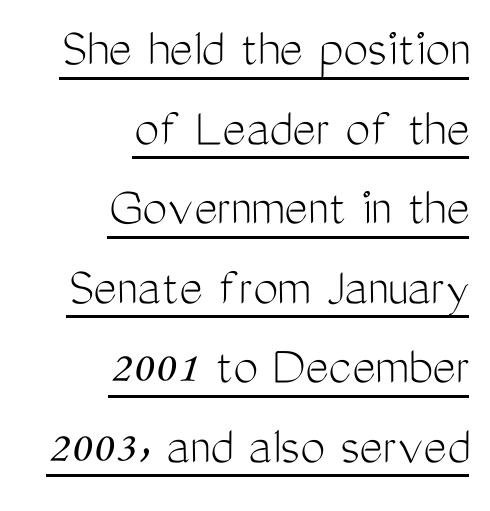
The gaps between neighbouring characters are ordinary and unremarkable. Leading matches the norm, producing a regular column. Somebody hit Ctrl+U on this one — the words are underlined. The cut favours lightness, reaching ordinary text weight at its darkest. Do the characters align in a grid? No, the font is proportional.
